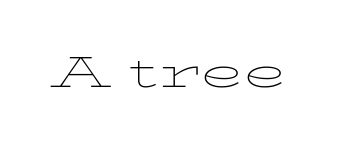
Q: Is the text bold? A: No.
Q: Is the text italic (slanted)? A: No, it is upright.
Q: Is the typeface a serif or a sans-serif typeface? A: Serif.
Q: Is the text underlined? A: No.
Q: Is the spacing between letters normal or unusually wide? A: Normal.
Q: Width (condensed, normal, or wide)? A: Wide.
Q: Stroke contrast? A: Low.
Q: x-height? A: Medium.
Q: Monospaced? A: No.
